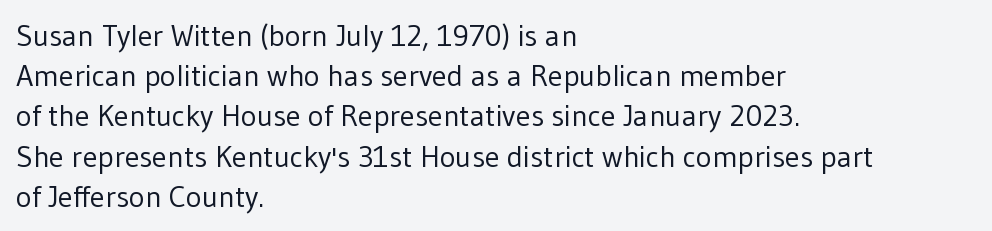
Is the block centered? No — it sits flush against the left margin. Beneath every word, the page is bare. Grotesque or geometric, the face here clearly has no serifs. Look at the tracking — it's just the regular setting, nothing added. Line spacing here is normal. Here the designer chose a conventional face with non-uniform glyph widths.
